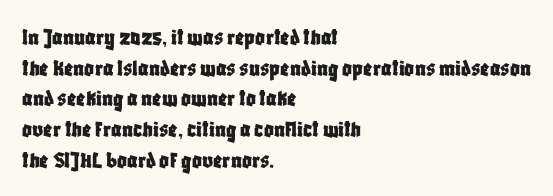
These lines stack with their left ends in a neat column. This sample uses plain, unmodified letter spacing. Rows of type keep a routine distance in the vertical direction. The glyphs are unaccompanied by any horizontal stroke below them. Vertical strokes here are truly vertical.
